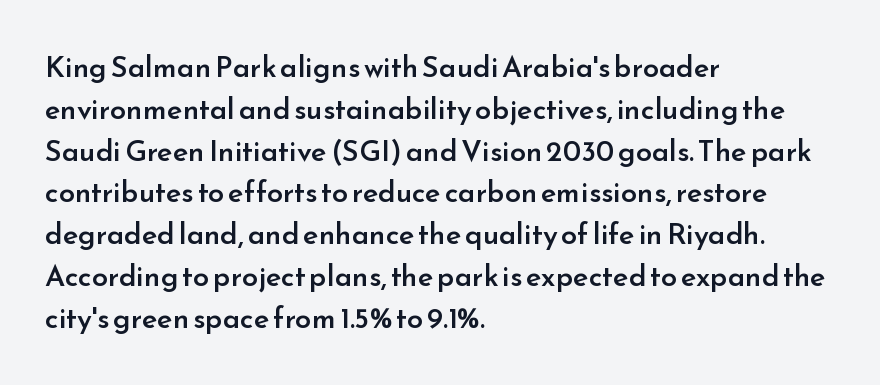
Do the characters align in a grid? No, the font is proportional. The type sits square on the baseline with zero lean. These lines are composed in type without serifs. A clean baseline with only descenders dipping below it.
